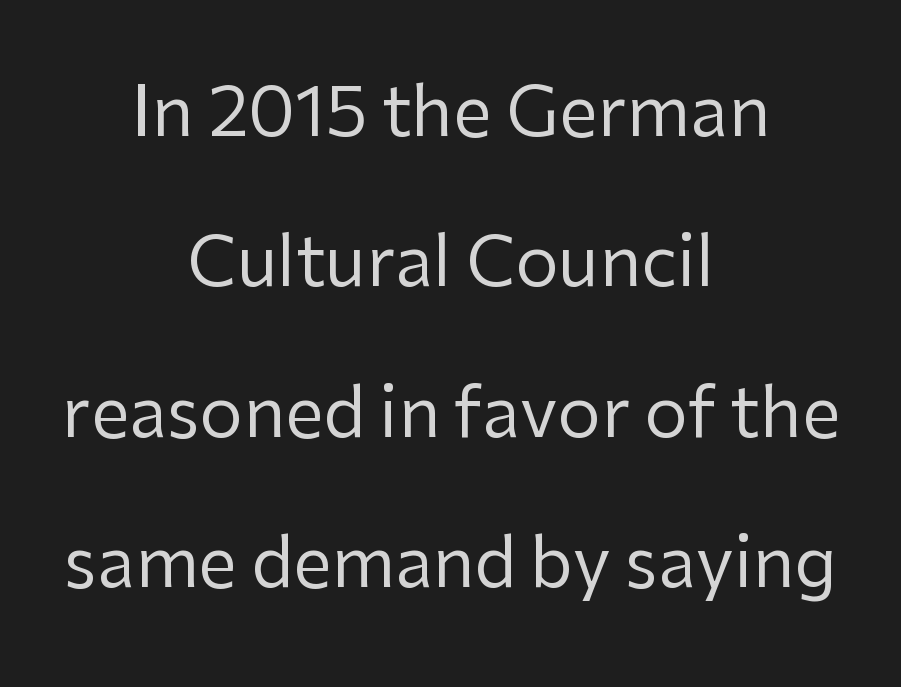
No word sits above an underline. This block would shrink considerably if given ordinary leading; it's expanded now. Layout note: lines centered. The gaps between neighbouring characters are ordinary and unremarkable.
